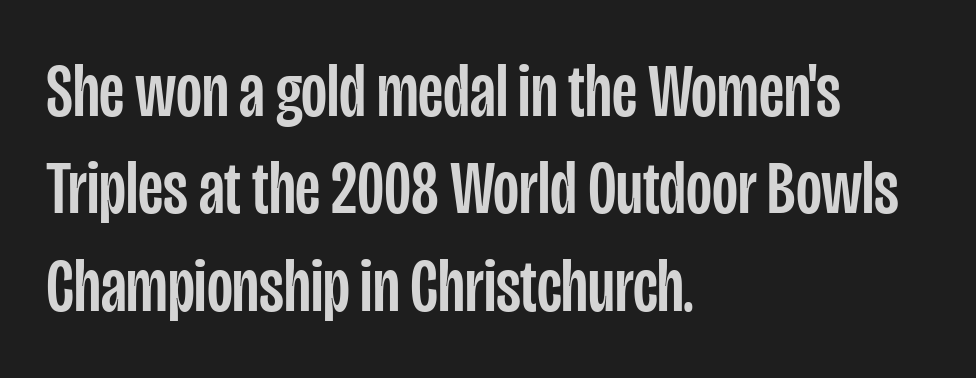
The ragged edge is on the right, which tells us the setting is flush left. Anything drawn beneath the words? Only blank space. This sample has the flowing, uneven cadence of proportional lettering. Type style note: lacks serifs.
